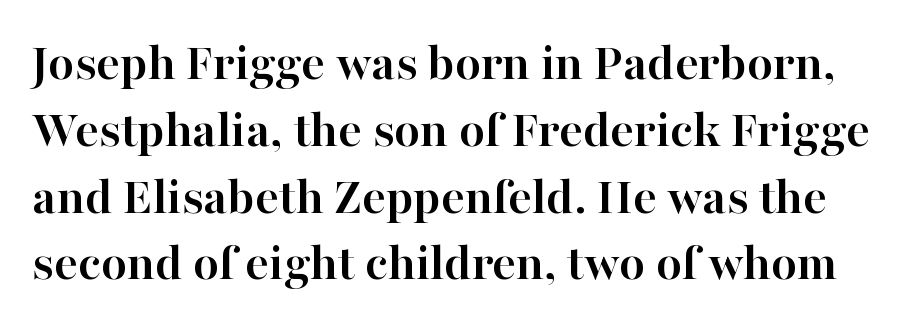
The type sits square on the baseline with zero lean. Serifs: yes, visible at the terminals of the letterforms. The face used here is proportionally spaced, like ordinary book or web type. Summary of vertical rhythm: regular, with standard interline spacing.
